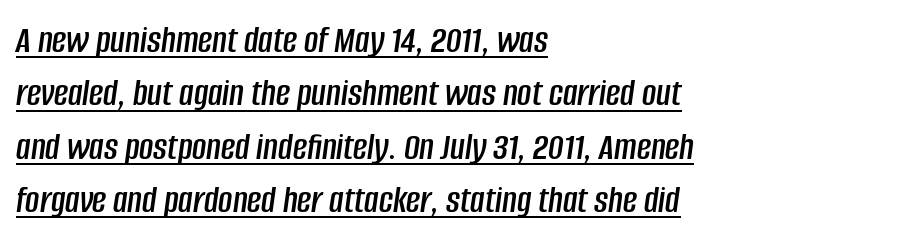
{"italic": "yes", "lean": "right", "slant_degrees": 8, "width": "condensed", "stroke_contrast": "low", "x_height": "large", "monospaced": "no", "underline": "yes", "align": "left", "line_spacing": "normal", "line_spacing_ratio": 1.37, "letter_spacing": "normal", "letter_spacing_em": 0.0, "glyph_px": 39}
